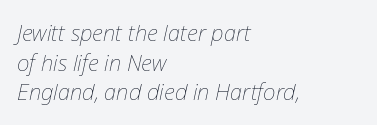
{"italic": "yes", "lean": "right", "slant_degrees": 12, "bold": "no", "underline": "no", "align": "left", "line_spacing": "normal", "line_spacing_ratio": 1.35, "letter_spacing": "normal", "letter_spacing_em": 0.0, "glyph_px": 22}
